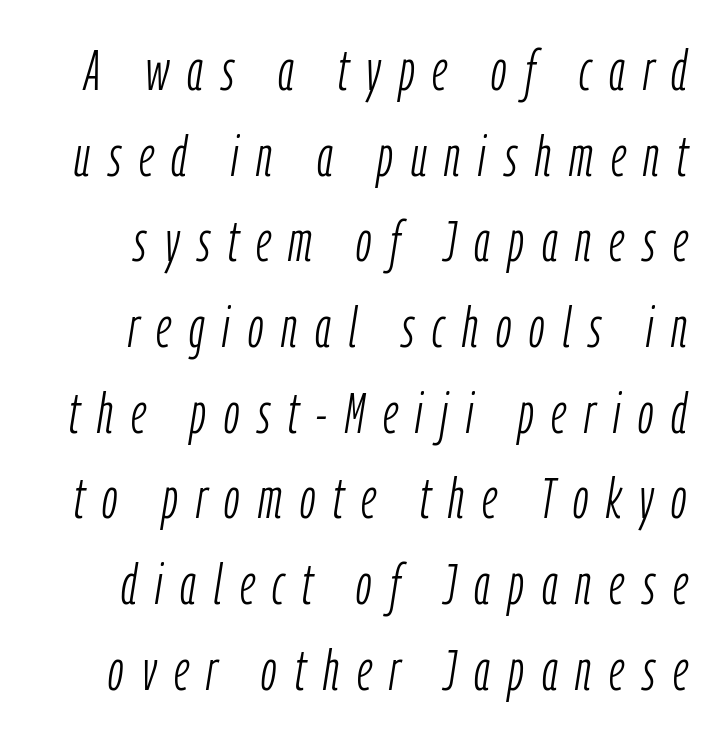
Between one letter and the next there's a generous, obvious gap. Emphasis-style slanted type is in use. Here the designer chose a conventional face with non-uniform glyph widths. The baseline area is clear. These lines sit exactly where default settings would place them.
